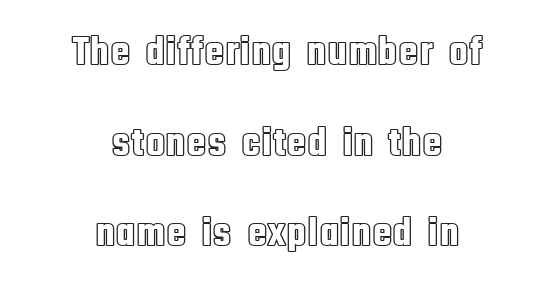
{"italic": "no", "width": "condensed", "x_height": "large", "monospaced": "no", "underline": "no", "align": "center", "line_spacing": "loose", "line_spacing_ratio": 2.16, "letter_spacing": "normal", "letter_spacing_em": 0.0, "glyph_px": 42}
